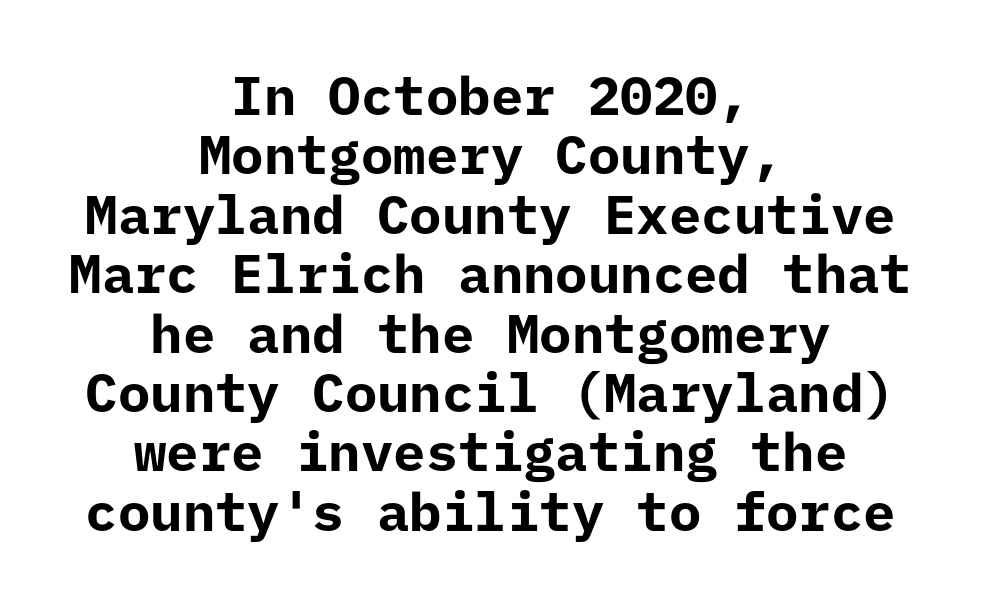
Pretty heavy lettering here — definitely bold. Every stem runs plumb, perpendicular to the baseline. This sample uses plain, unmodified letter spacing. The passage shown is not underscored anywhere. Alignment: centered. Each letter's strokes conclude bluntly, with no projecting serifs.
